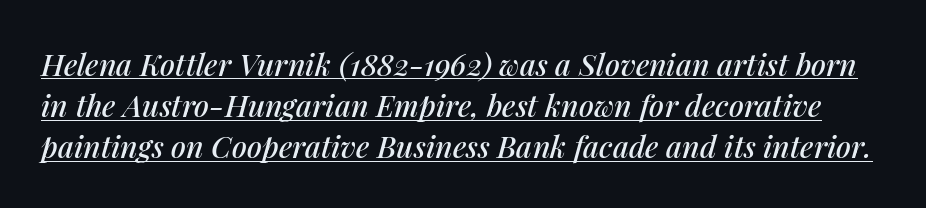
The image shows 30 px text type, italic (leaning right); set normal line spacing (1.37x), normal letter spacing, underlined; medium stroke contrast and a medium x-height.
